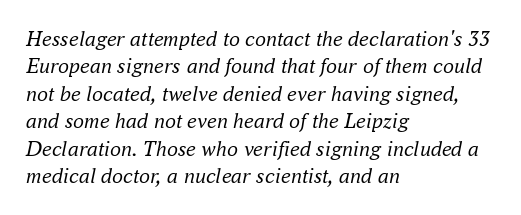
Q: Is the text bold? A: No.
Q: Is the text italic (slanted)? A: Yes, it leans right by about 16 degrees.
Q: Is the text underlined? A: No.
Q: How is the paragraph aligned? A: Left-aligned.
Q: Is the spacing between letters normal or unusually wide? A: Normal.
Q: Is the spacing between lines tight, normal or loose? A: Normal.
